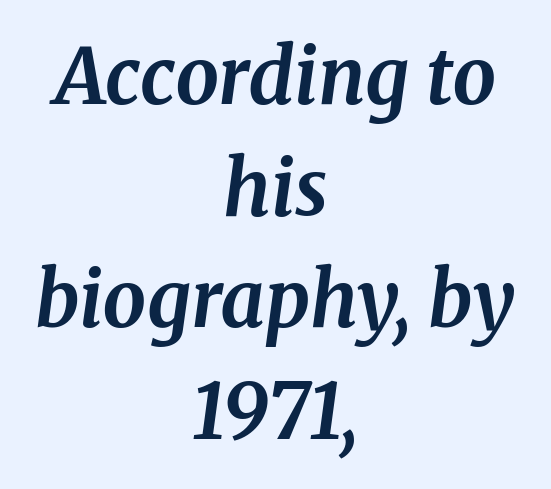
The image shows 77 px bold serif type, italic (leaning right); set centered, normal line spacing (1.45x), normal letter spacing, not underlined; medium stroke contrast and a medium x-height.
